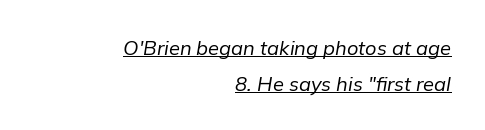
Q: Is the text bold? A: No.
Q: Is the text italic (slanted)? A: Yes, it leans right by about 9 degrees.
Q: Is the text underlined? A: Yes.
Q: How is the paragraph aligned? A: Right-aligned.
Q: Is the spacing between letters normal or unusually wide? A: Normal.
